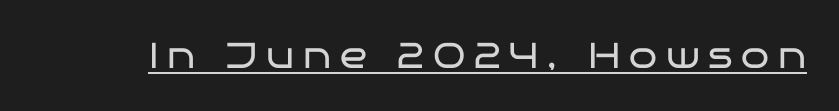
Q: Is the text bold? A: No.
Q: Is the text italic (slanted)? A: No, it is upright.
Q: Is the typeface a serif or a sans-serif typeface? A: Sans-serif.
Q: Is the text underlined? A: Yes.
Q: Is the spacing between letters normal or unusually wide? A: Unusually wide.
Q: Width (condensed, normal, or wide)? A: Wide.
Q: Stroke contrast? A: Low.
Q: x-height? A: Large.
Q: Monospaced? A: No.
